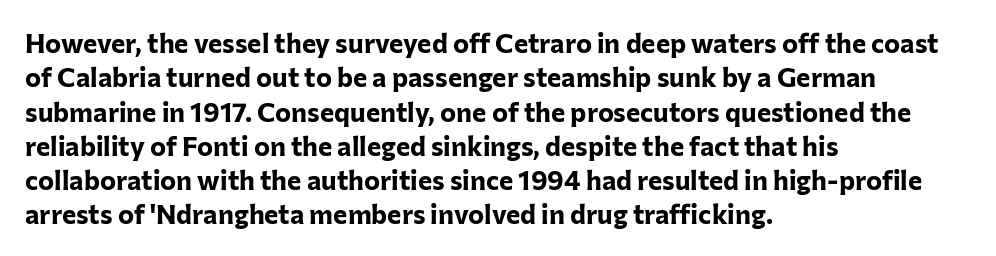
A typesetter would mark this as roman, not italic. Does the copy run flush right? No — it runs flush left. These words are printed bold, with thick strokes throughout. Successive baselines arrive at the customary interval. Caption: standard tracking, unaltered.
